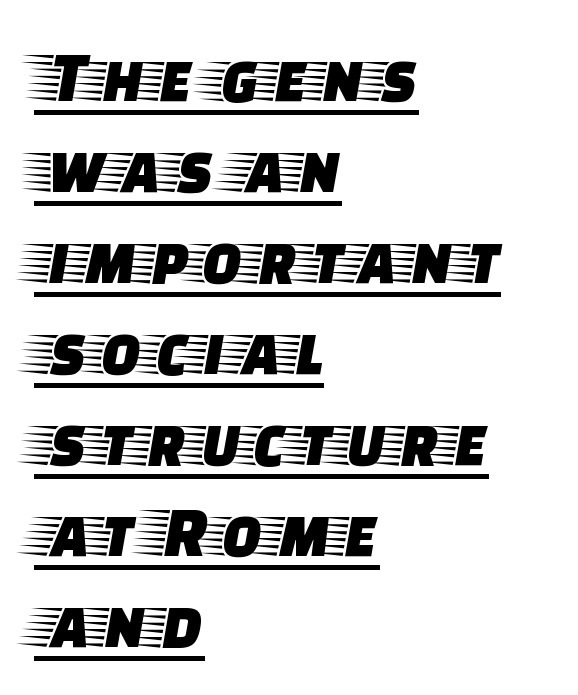
Q: Is the text italic (slanted)? A: Yes.
Q: Is the typeface a serif or a sans-serif typeface? A: Serif.
Q: Is the text underlined? A: Yes.
Q: How is the paragraph aligned? A: Left-aligned.
Q: Is the spacing between letters normal or unusually wide? A: Normal.
Q: Width (condensed, normal, or wide)? A: Wide.
Q: Stroke contrast? A: Low.
Q: x-height? A: Large.
Q: Monospaced? A: No.
